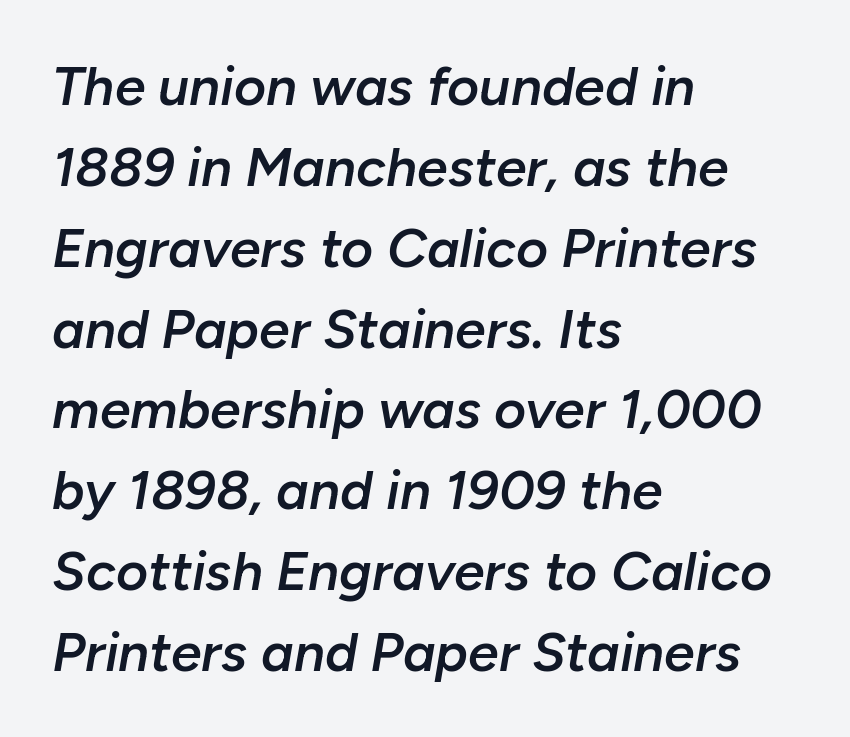
Words float on clear page, feet unadorned. These lines keep a tight, regular rhythm from letter to letter. A typesetter would call this proportional, since set widths differ per character. In CSS terms this would be text-align: left. Each glyph is drawn with semibold strokes, heavier than normal yet not fully bold.
